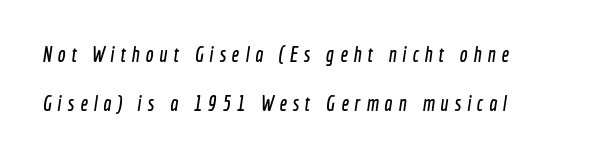
{"underline": "no", "align": "left", "line_spacing": "loose", "line_spacing_ratio": 2.35, "letter_spacing": "wide", "letter_spacing_em": 0.28, "glyph_px": 21}
